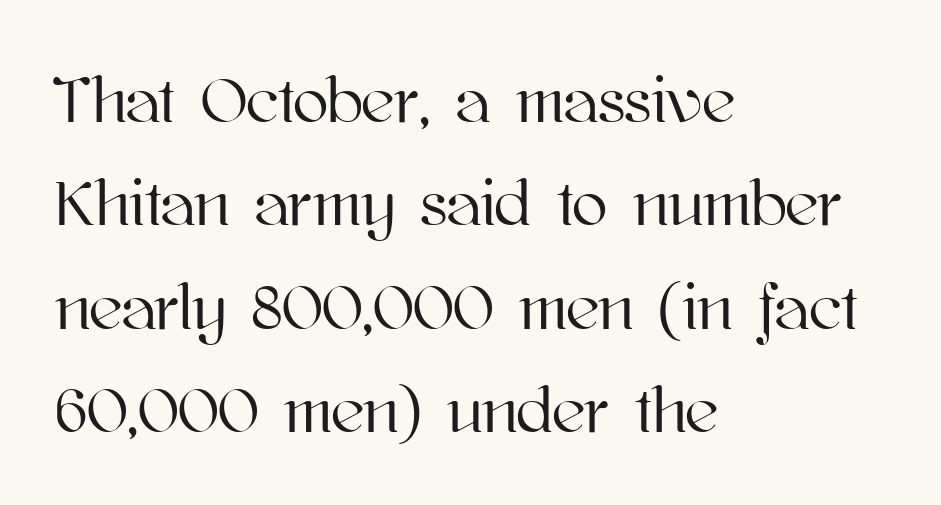
The baseline area is clear. Normally led — the rows are evenly, conventionally spaced. Rendered with straight, roman letterforms. Is this a fixed-width face? No — the glyphs have proportional, varying widths. The letters sit at their default tracking, neither squeezed nor spread. Teacher's note: observe the even left margin — that is flush-left alignment.
